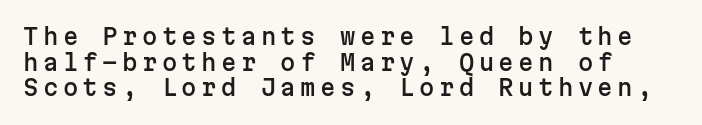
Characters follow at a spacing far wider than the type designer built in. Only glyphs here, with clear space below each row. The compositor pushed each line to the left boundary. Upright lettering throughout.
